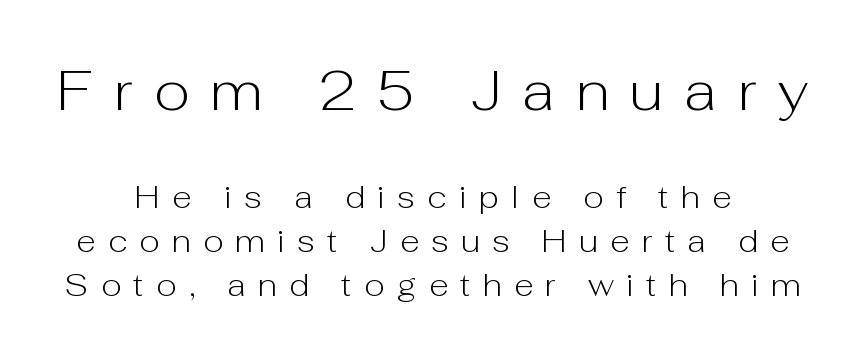
These glyphs show unthickened strokes, regular width or finer. Which of the two is more prominent by size? The first, at the top. Regarding leading, the lines here are spaced in the standard way. Are there feet on the stems? There aren't — it's a sans. The passage shown is typed in a proportional face where columns would drift.
